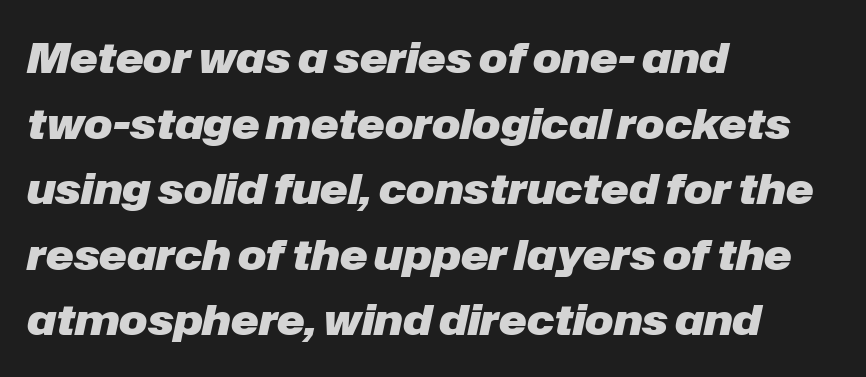
{"italic": "yes", "lean": "right", "slant_degrees": 12, "bold": "yes", "weight": "heavy", "width": "normal", "stroke_contrast": "low", "x_height": "medium", "monospaced": "no", "underline": "no", "align": "left", "line_spacing": "normal", "line_spacing_ratio": 1.56, "letter_spacing": "normal", "letter_spacing_em": 0.0, "glyph_px": 42}
